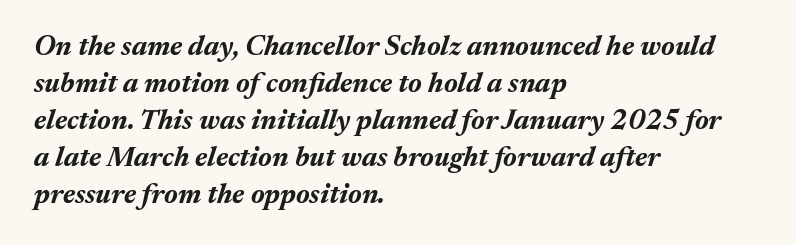
Do the characters align in a grid? No, the font is proportional. Descender tails drop into unmarked territory. If you drew a line through each stem, it would be angled. Notice how descenders clear the ascenders below comfortably — that's standard leading. How are the letters spaced? Ordinarily, with no added tracking. You'd pick this weight for a headline — it's a proper bold.
